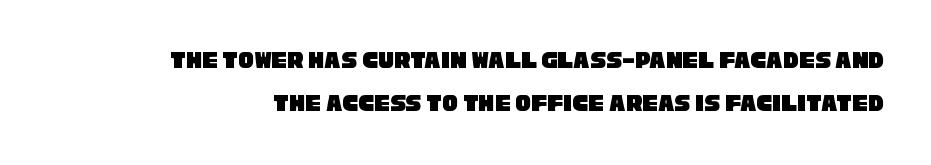
{"underline": "no", "line_spacing": "normal", "line_spacing_ratio": 1.66, "letter_spacing": "normal", "letter_spacing_em": 0.0, "glyph_px": 26}
